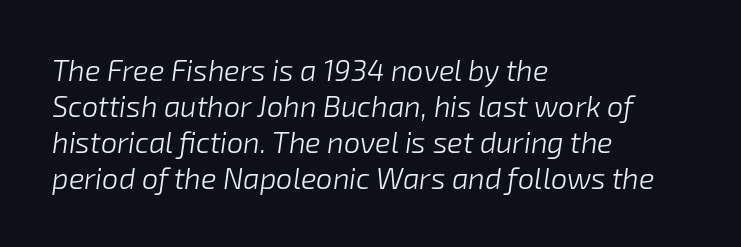
Q: Is the text bold? A: No.
Q: Is the text italic (slanted)? A: Yes, it leans right by about 8 degrees.
Q: Is the text underlined? A: No.
Q: How is the paragraph aligned? A: Left-aligned.
Q: Is the spacing between letters normal or unusually wide? A: Normal.
Q: Width (condensed, normal, or wide)? A: Normal.
Q: Stroke contrast? A: Low.
Q: x-height? A: Medium.
Q: Monospaced? A: No.
